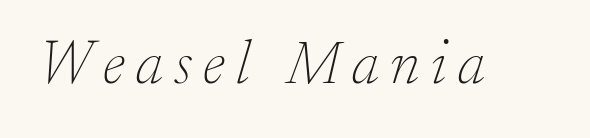
Descenders hang freely into open space. The typeface has the unassuming heft of standard copy or less. Does the type have serifs? Yes, each stem ends in a small foot. Proportional: the letters do not fall into vertical columns. Characters are canted at an angle relative to the baseline's perpendicular.
